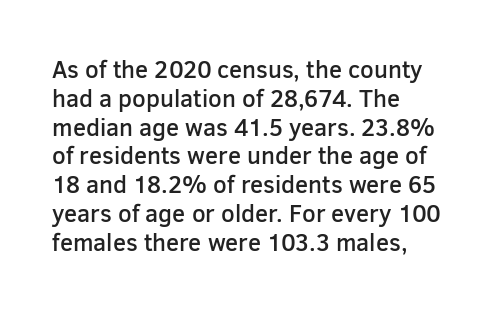
Q: Is the text bold? A: Semi-bold.
Q: Is the text italic (slanted)? A: No, it is upright.
Q: Is the text underlined? A: No.
Q: How is the paragraph aligned? A: Left-aligned.
Q: Is the spacing between letters normal or unusually wide? A: Normal.
